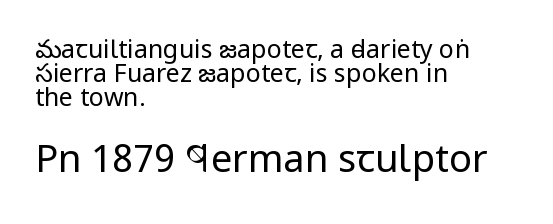
The letters advance in unequal steps, a hallmark of proportional type. How would I describe the line gaps? Narrow and economical. The type is set solid horizontally, with unmodified tracking. Rendered with straight, roman letterforms. Look at the bottom of the vertical strokes: they stop flat, with no serifs.
